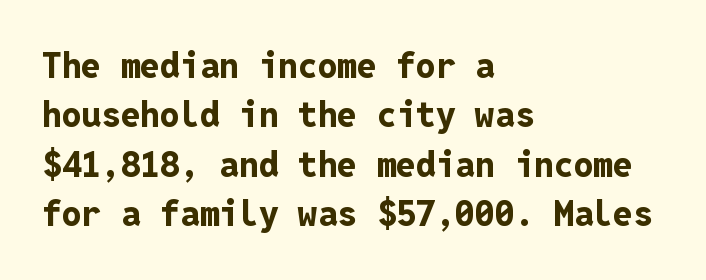
Q: Is the text bold? A: Yes.
Q: Is the text italic (slanted)? A: No, it is upright.
Q: Is the typeface a serif or a sans-serif typeface? A: Sans-serif.
Q: Is the text underlined? A: No.
Q: How is the paragraph aligned? A: Left-aligned.
Q: Is the spacing between letters normal or unusually wide? A: Normal.
Q: Is the spacing between lines tight, normal or loose? A: Normal.
Q: Width (condensed, normal, or wide)? A: Normal.
Q: Stroke contrast? A: Low.
Q: x-height? A: Medium.
Q: Monospaced? A: Yes.
